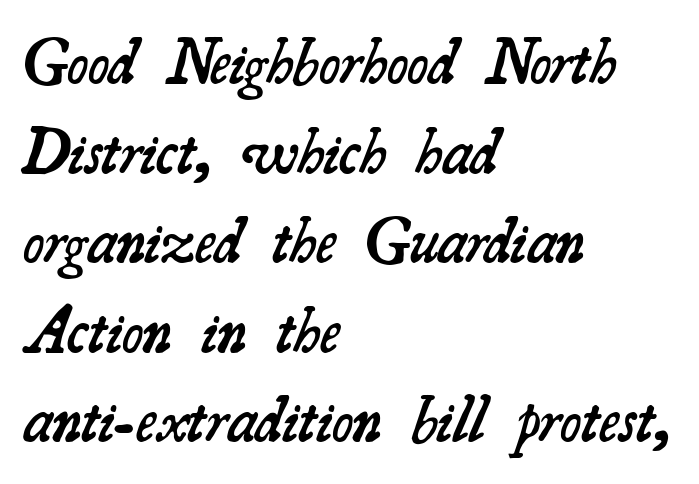
How heavy is the stroke? Medium-heavy — a semibold, shy of bold. Check where the strokes stop: tiny serifs finish them off. Varying glyph widths throughout — classic text-font behaviour. Glyph-to-glyph distance matches everyday printed text.
